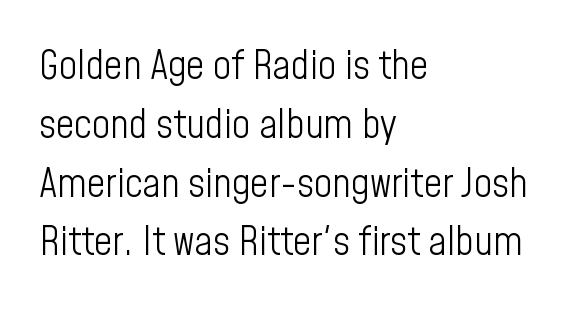
Q: Is the text bold? A: No.
Q: Is the text italic (slanted)? A: No, it is upright.
Q: Is the typeface a serif or a sans-serif typeface? A: Sans-serif.
Q: Is the text underlined? A: No.
Q: How is the paragraph aligned? A: Left-aligned.
Q: Is the spacing between letters normal or unusually wide? A: Normal.
Q: Is the spacing between lines tight, normal or loose? A: Normal.
Q: Width (condensed, normal, or wide)? A: Condensed.
Q: Stroke contrast? A: Low.
Q: x-height? A: Medium.
Q: Monospaced? A: No.
